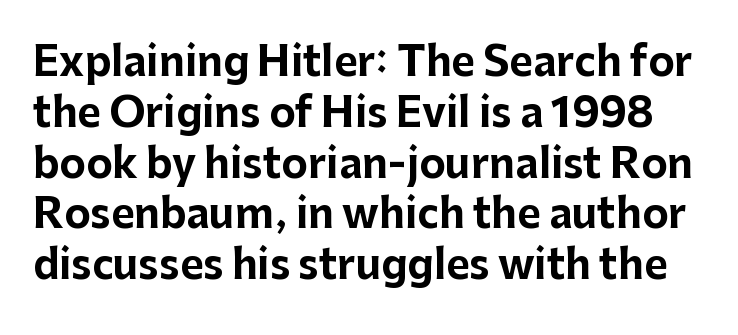
{"serif": "no", "italic": "no", "bold": "yes", "weight": "bold", "width": "normal", "stroke_contrast": "low", "x_height": "medium", "monospaced": "no", "underline": "no", "line_spacing": "normal", "line_spacing_ratio": 1.27, "letter_spacing": "normal", "letter_spacing_em": 0.0, "glyph_px": 40}
